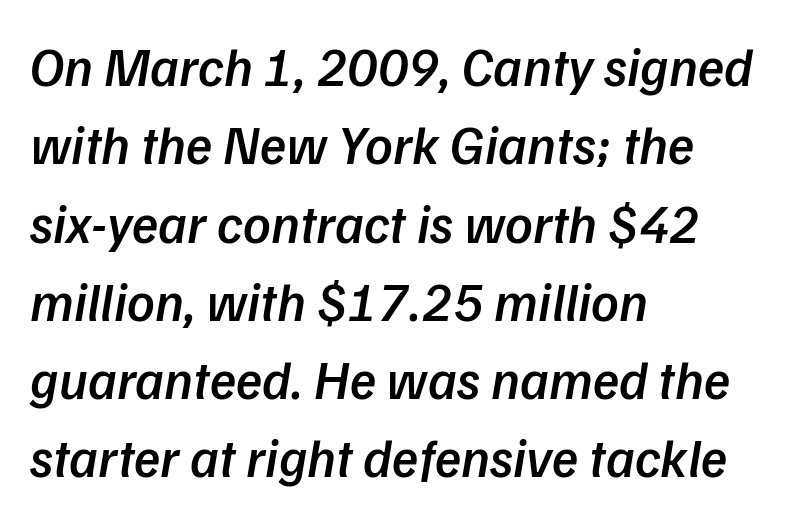
Q: Is the text bold? A: Semi-bold.
Q: Is the typeface a serif or a sans-serif typeface? A: Sans-serif.
Q: Is the text underlined? A: No.
Q: How is the paragraph aligned? A: Left-aligned.
Q: Is the spacing between letters normal or unusually wide? A: Normal.
Q: Is the spacing between lines tight, normal or loose? A: Normal.
Q: Width (condensed, normal, or wide)? A: Normal.
Q: Stroke contrast? A: Low.
Q: x-height? A: Medium.
Q: Monospaced? A: No.
